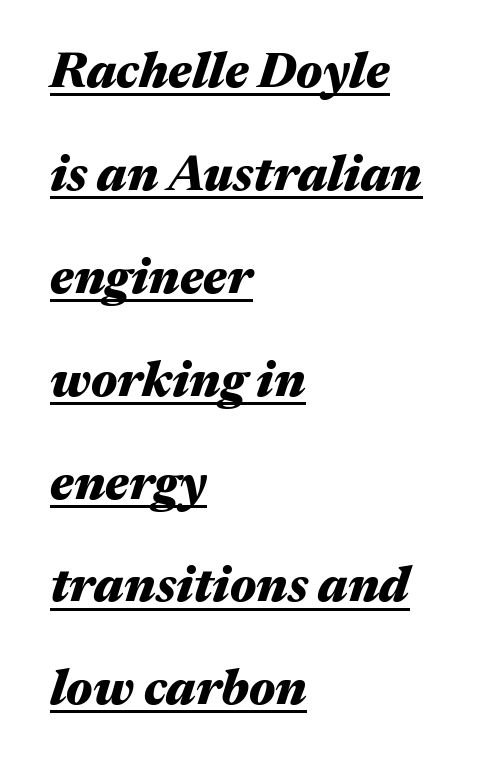
Q: Is the text bold? A: Yes.
Q: Is the text italic (slanted)? A: Yes, it leans right by about 17 degrees.
Q: Is the text underlined? A: Yes.
Q: How is the paragraph aligned? A: Left-aligned.
Q: Is the spacing between letters normal or unusually wide? A: Normal.
Q: Is the spacing between lines tight, normal or loose? A: Loose.
Q: Width (condensed, normal, or wide)? A: Wide.
Q: Stroke contrast? A: Medium.
Q: x-height? A: Medium.
Q: Monospaced? A: No.
